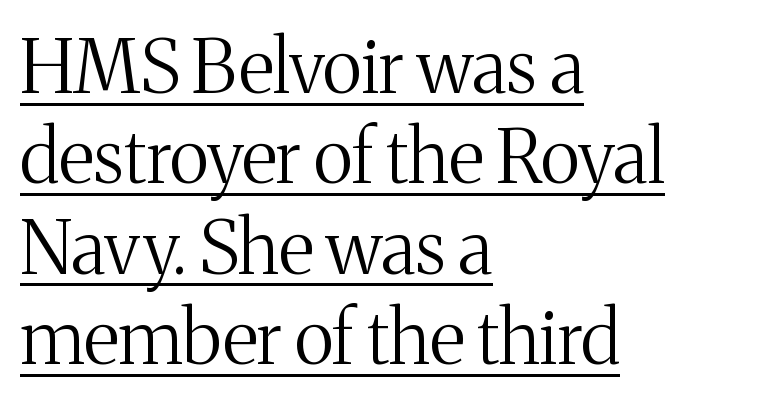
The image shows 74 px regular-weight serif type, upright; set left-aligned, line spacing 1.22x, normal letter spacing, underlined; medium stroke contrast and a medium x-height.
